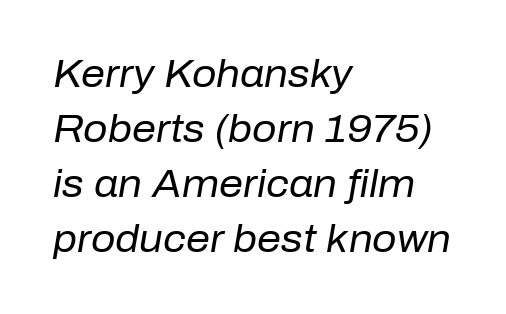
Q: Is the text bold? A: No.
Q: Is the text italic (slanted)? A: Yes, it leans right by about 10 degrees.
Q: Is the text underlined? A: No.
Q: How is the paragraph aligned? A: Left-aligned.
Q: Is the spacing between letters normal or unusually wide? A: Normal.
Q: Is the spacing between lines tight, normal or loose? A: Normal.
Q: Width (condensed, normal, or wide)? A: Normal.
Q: Stroke contrast? A: Low.
Q: x-height? A: Medium.
Q: Monospaced? A: No.
